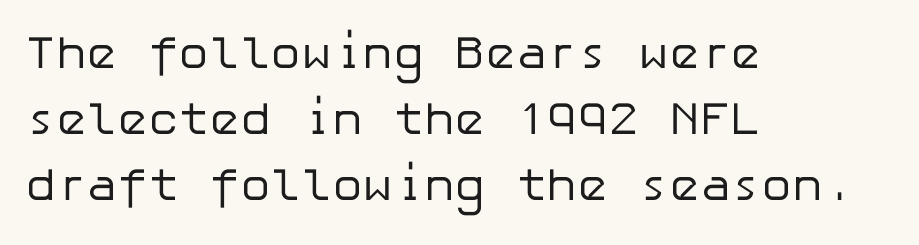
Q: Is the text bold? A: No.
Q: Is the text italic (slanted)? A: No, it is upright.
Q: Is the typeface a serif or a sans-serif typeface? A: Sans-serif.
Q: Is the text underlined? A: No.
Q: How is the paragraph aligned? A: Left-aligned.
Q: Is the spacing between letters normal or unusually wide? A: Normal.
Q: Is the spacing between lines tight, normal or loose? A: Normal.
Q: Width (condensed, normal, or wide)? A: Normal.
Q: Stroke contrast? A: Low.
Q: x-height? A: Medium.
